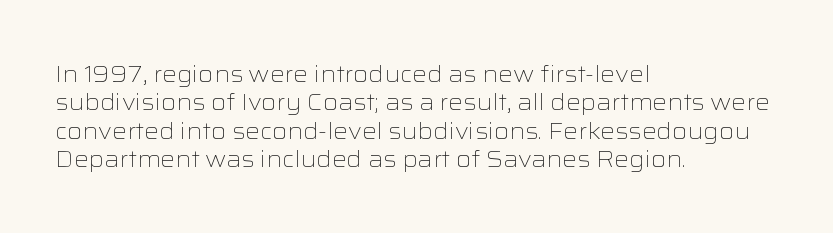
Nobody touched the tracking dial on this one. Visually the block forms a straight wall on the left and a jagged coastline on the right. Posture: upright roman. Beneath every word, the page is bare.
